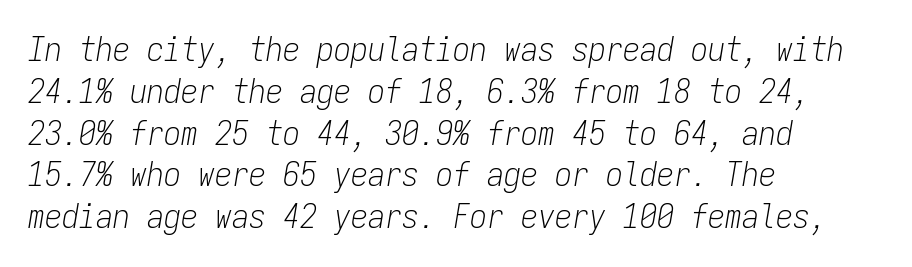
The face used here is rendered with its standard letterfit. The ragged edge is on the right, which tells us the setting is flush left. Descenders hang freely into open space. The text carries the slant typical of an italic or oblique font. A light-to-regular cut is what we see here.
